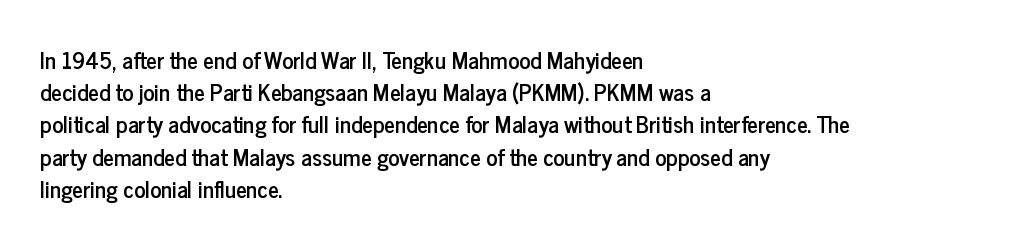
The image shows 23 px text type, upright; set left-aligned, normal line spacing (1.4x), normal letter spacing, not underlined.
